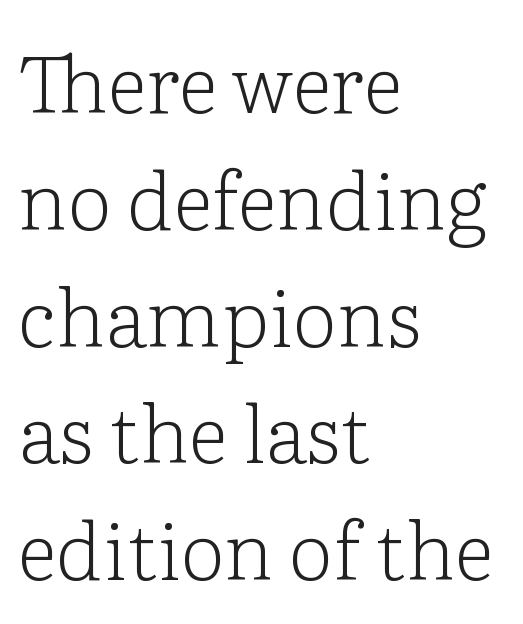
You could not count columns in this text — the font is proportionally spaced. Left-aligned paragraph, ragged on the right. The typesetting does not lean heavy: it is not bold. This rendering features lettering with no underline. This is the regular roman posture of the typeface.
